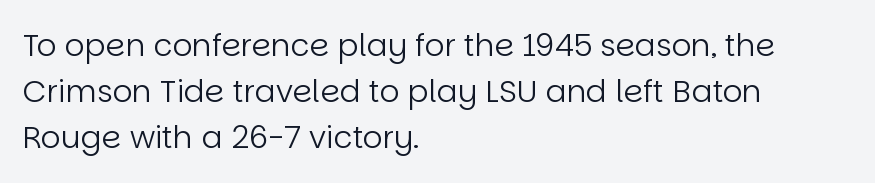
Note: no serifs on the glyphs. It's the straight-up-and-down kind of type. Glance below the letters and you will spot only blank space. The designer left line spacing at the default.
